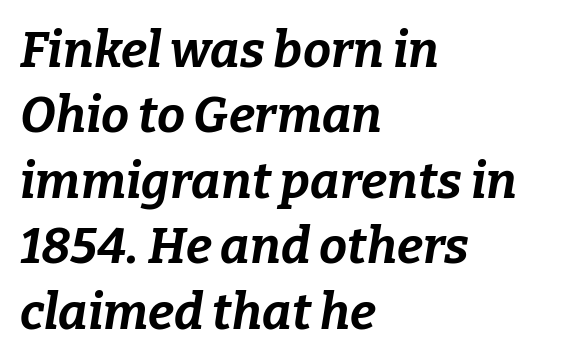
Underline: absent. These lines are rendered in a variable-pitch font. The rendering anchors every line to the left-hand side. The glyphs look as if they've been sheared to an angle. These lines sit exactly where default settings would place them.
